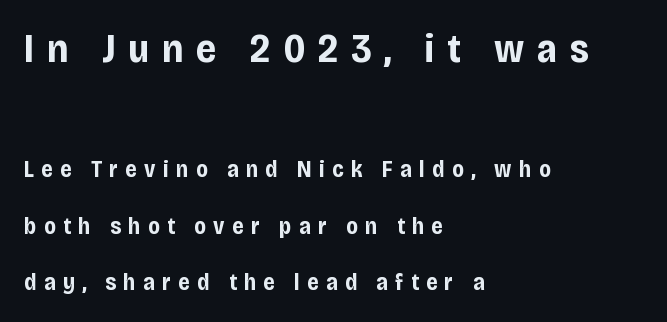
{"serif": "no", "italic": "no", "bold": "yes", "weight": "bold", "width": "condensed", "stroke_contrast": "low", "x_height": "large", "monospaced": "no", "underline": "no", "align": "left", "line_spacing": "loose", "line_spacing_ratio": 2.47, "letter_spacing": "wide", "letter_spacing_em": 0.32, "larger_block": "first", "size_ratio": 1.74, "glyph_px": 40}
